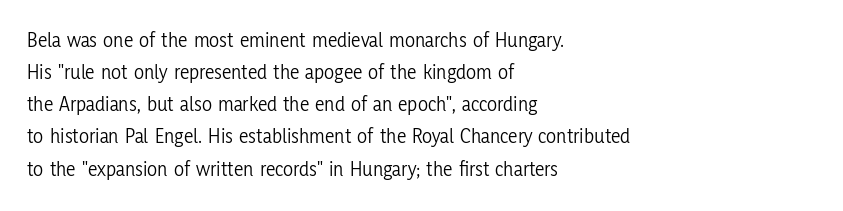
The image shows 21 px text type, upright; set left-aligned, normal line spacing (1.53x), normal letter spacing, not underlined.
